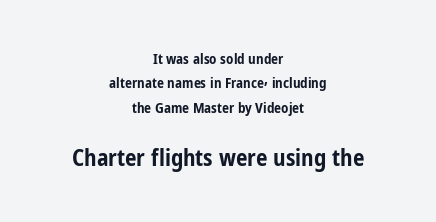
The image shows 23 px bold type, upright; set centered, line spacing 1.75x, normal letter spacing, not underlined; the second (bottom) block is 1.64x larger.
